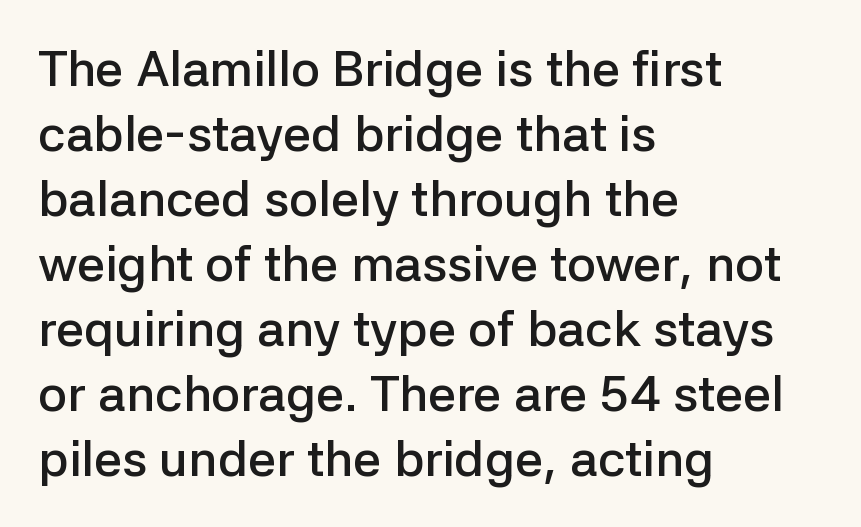
Q: Is the text bold? A: Semi-bold.
Q: Is the text italic (slanted)? A: No, it is upright.
Q: Is the typeface a serif or a sans-serif typeface? A: Sans-serif.
Q: Is the text underlined? A: No.
Q: How is the paragraph aligned? A: Left-aligned.
Q: Is the spacing between letters normal or unusually wide? A: Normal.
Q: Is the spacing between lines tight, normal or loose? A: Normal.
Q: Width (condensed, normal, or wide)? A: Normal.
Q: Stroke contrast? A: Low.
Q: x-height? A: Medium.
Q: Monospaced? A: No.
